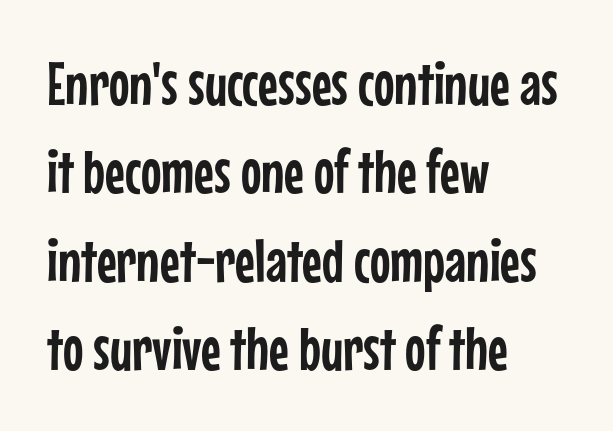
Q: Is the text italic (slanted)? A: No, it is upright.
Q: Is the typeface a serif or a sans-serif typeface? A: Sans-serif.
Q: Is the text underlined? A: No.
Q: How is the paragraph aligned? A: Left-aligned.
Q: Is the spacing between letters normal or unusually wide? A: Normal.
Q: Is the spacing between lines tight, normal or loose? A: Normal.
Q: Width (condensed, normal, or wide)? A: Condensed.
Q: Stroke contrast? A: Low.
Q: x-height? A: Medium.
Q: Monospaced? A: No.
